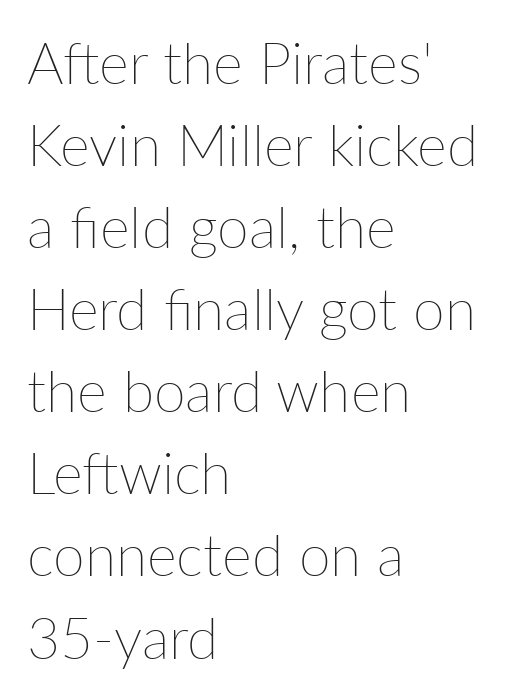
Q: Is the text bold? A: No.
Q: Is the text italic (slanted)? A: No, it is upright.
Q: Is the text underlined? A: No.
Q: How is the paragraph aligned? A: Left-aligned.
Q: Is the spacing between letters normal or unusually wide? A: Normal.
Q: Is the spacing between lines tight, normal or loose? A: Normal.
Q: Width (condensed, normal, or wide)? A: Normal.
Q: Stroke contrast? A: Low.
Q: x-height? A: Medium.
Q: Monospaced? A: No.
